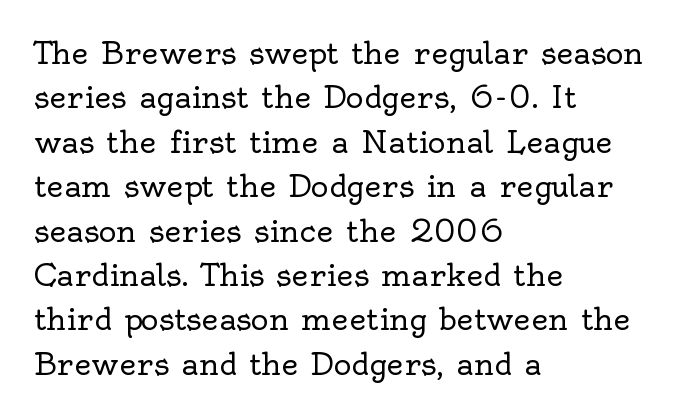
Q: Is the text bold? A: No.
Q: Is the text italic (slanted)? A: No, it is upright.
Q: Is the typeface a serif or a sans-serif typeface? A: Serif.
Q: Is the text underlined? A: No.
Q: How is the paragraph aligned? A: Left-aligned.
Q: Is the spacing between letters normal or unusually wide? A: Normal.
Q: Is the spacing between lines tight, normal or loose? A: Normal.
Q: Width (condensed, normal, or wide)? A: Normal.
Q: x-height? A: Small.
Q: Monospaced? A: No.
